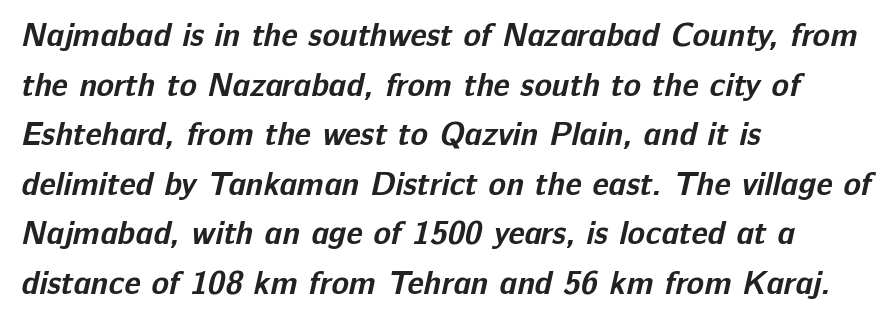
These lines carry a lot of weight — the face is fully bold. This sample keeps an unexceptional amount of space between lines. A classic flush-left, rag-right setting is used for this passage. The space directly below the letters is spotless. A sans-serif font was chosen for this passage.
